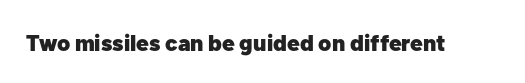
Notice how thick the strokes are: this is what a full bold looks like. In terms of letterspacing, this is plain default setting. The specimen omits any rule beneath the text block's lines. The lettering stays uniformly vertical, giving the passage a roman look.
